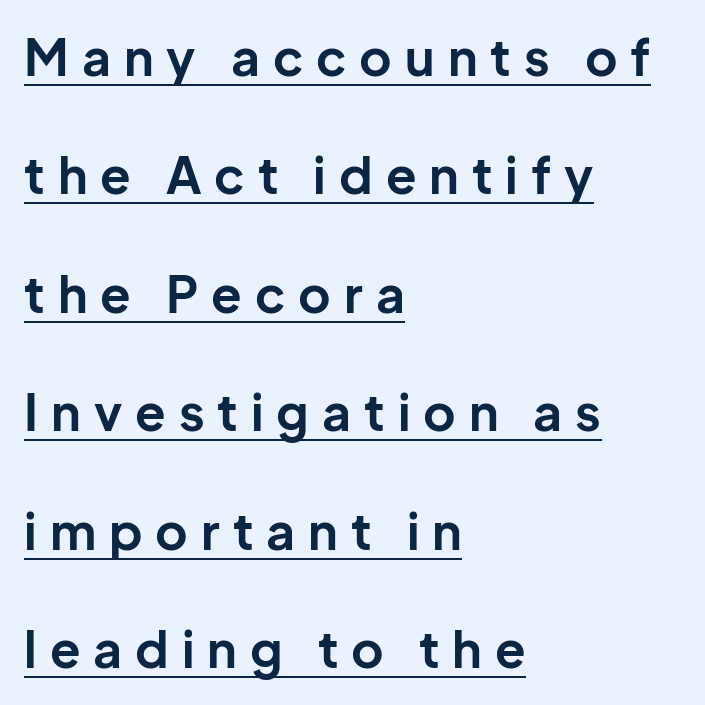
A typesetter would call this proportional, since set widths differ per character. The letters stand upright; this is a roman face. Display-style spreading of the glyphs; the letterfit is very open. One-word summary of the alignment: left.
